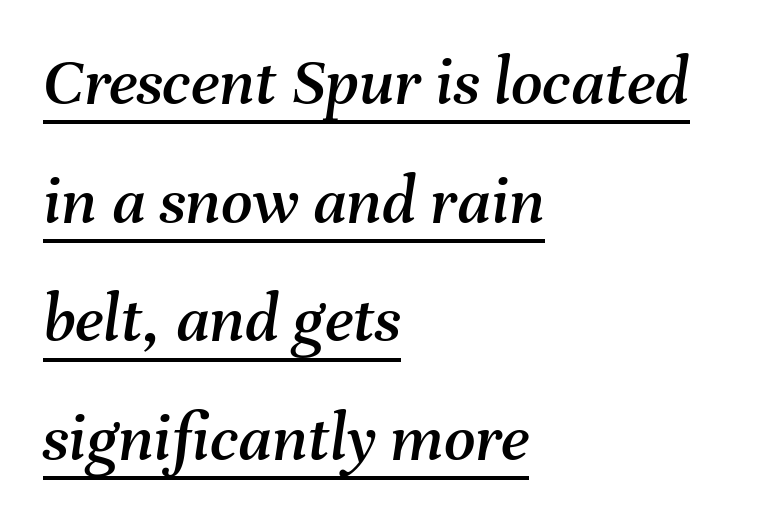
Q: Is the text italic (slanted)? A: Yes, it leans right by about 8 degrees.
Q: Is the text underlined? A: Yes.
Q: How is the paragraph aligned? A: Left-aligned.
Q: Is the spacing between letters normal or unusually wide? A: Normal.
Q: Width (condensed, normal, or wide)? A: Normal.
Q: Stroke contrast? A: Medium.
Q: x-height? A: Medium.
Q: Monospaced? A: No.
